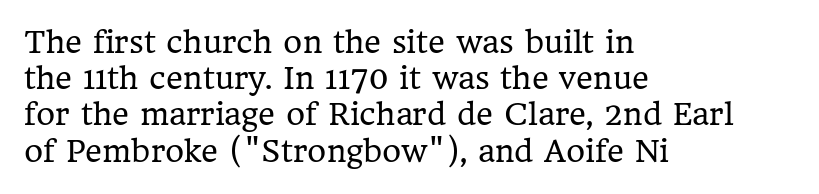
{"serif": "yes", "italic": "no", "bold": "no", "weight": "regular", "width": "normal", "stroke_contrast": "low", "x_height": "medium", "monospaced": "no", "underline": "no", "align": "left", "line_spacing": "normal", "line_spacing_ratio": 1.25, "letter_spacing": "normal", "letter_spacing_em": 0.0, "glyph_px": 29}
